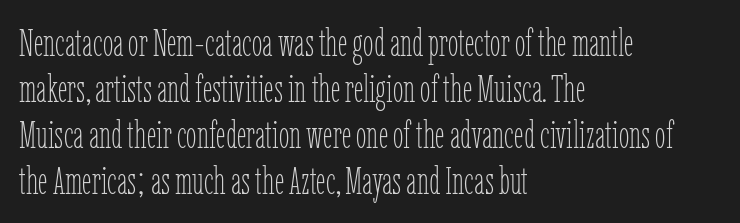
Note the varied advance widths — an 'i' is clearly narrower than an 'm'. The string is rendered with underlining switched off. This is the regular roman posture of the typeface. A light-to-regular cut is what we see here.
